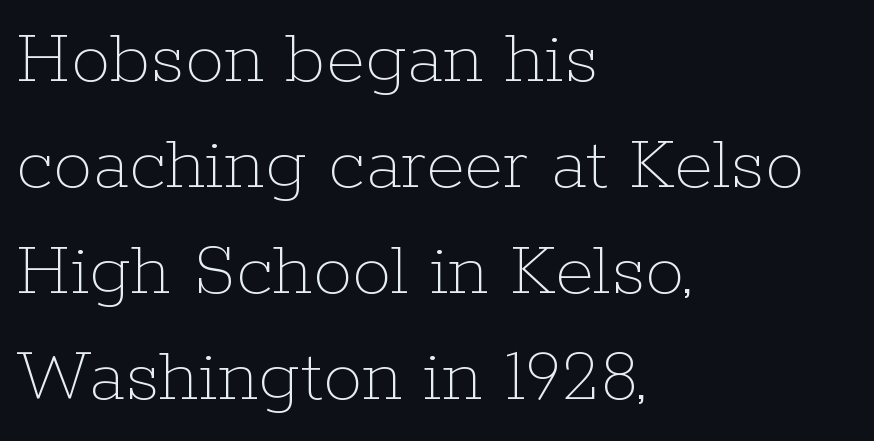
Q: Is the text bold? A: No.
Q: Is the text italic (slanted)? A: No, it is upright.
Q: Is the text underlined? A: No.
Q: How is the paragraph aligned? A: Left-aligned.
Q: Is the spacing between letters normal or unusually wide? A: Normal.
Q: Is the spacing between lines tight, normal or loose? A: Normal.
Q: Width (condensed, normal, or wide)? A: Normal.
Q: Stroke contrast? A: Low.
Q: x-height? A: Medium.
Q: Monospaced? A: No.
